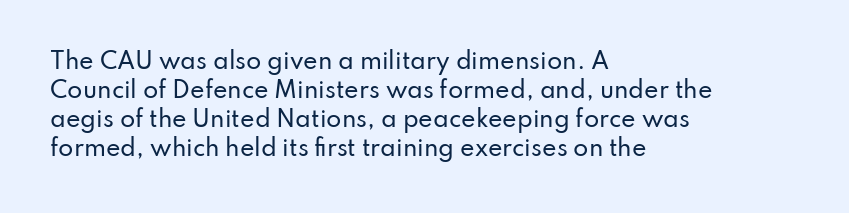
{"italic": "no", "underline": "no", "align": "left", "line_spacing": "normal", "line_spacing_ratio": 1.32, "letter_spacing": "normal", "letter_spacing_em": 0.0, "glyph_px": 22}
